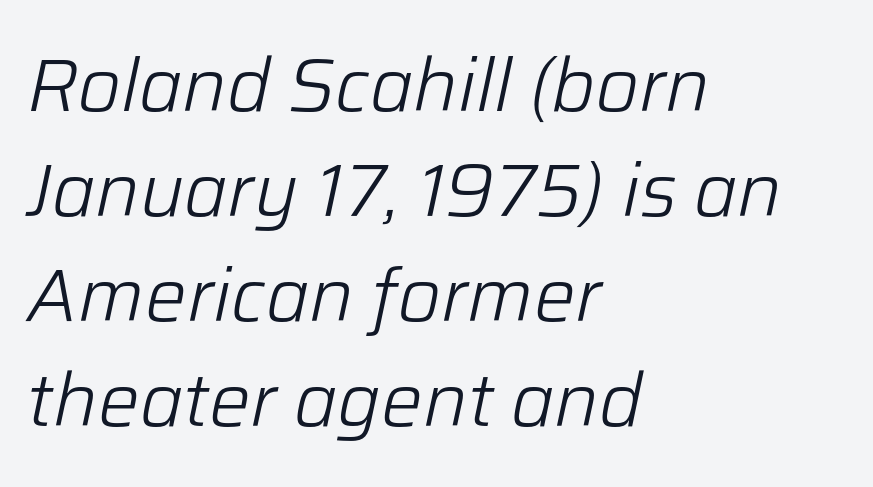
Q: Is the text bold? A: No.
Q: Is the text italic (slanted)? A: Yes, it leans right by about 12 degrees.
Q: Is the text underlined? A: No.
Q: How is the paragraph aligned? A: Left-aligned.
Q: Is the spacing between letters normal or unusually wide? A: Normal.
Q: Is the spacing between lines tight, normal or loose? A: Normal.
Q: Width (condensed, normal, or wide)? A: Normal.
Q: Stroke contrast? A: Low.
Q: x-height? A: Medium.
Q: Monospaced? A: No.
